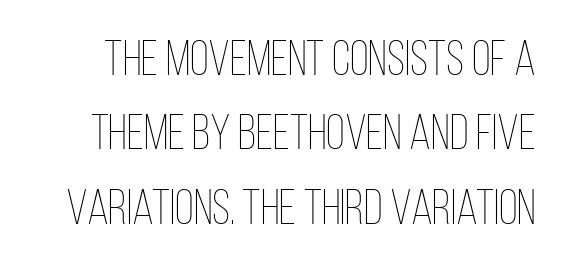
Inter-character spacing is left at the font's built-in metrics. A quiet, ordinary-to-light weight characterises the typeface. A normal amount of white space separates one row of letters from the next. Words float on clear page, feet unadorned.
